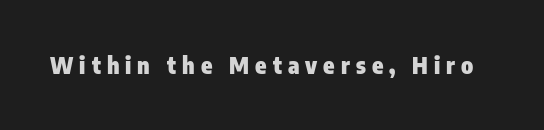
{"italic": "no", "bold": "yes", "underline": "no", "letter_spacing": "wide", "letter_spacing_em": 0.26, "glyph_px": 23}
